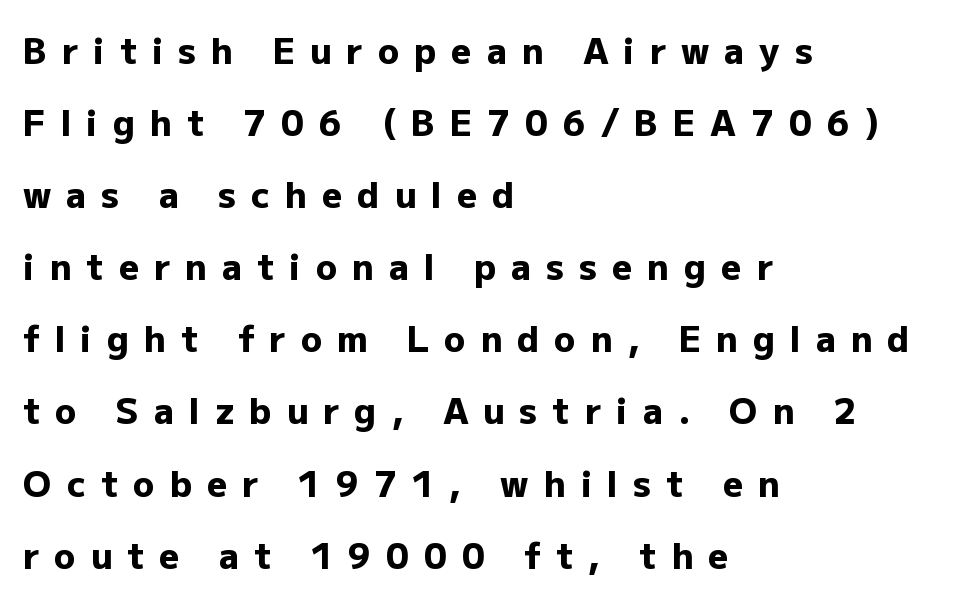
Q: Is the text bold? A: Yes.
Q: Is the text italic (slanted)? A: No, it is upright.
Q: Is the typeface a serif or a sans-serif typeface? A: Sans-serif.
Q: Is the text underlined? A: No.
Q: How is the paragraph aligned? A: Left-aligned.
Q: Is the spacing between letters normal or unusually wide? A: Unusually wide.
Q: Is the spacing between lines tight, normal or loose? A: Loose.
Q: Width (condensed, normal, or wide)? A: Normal.
Q: Stroke contrast? A: Low.
Q: x-height? A: Medium.
Q: Monospaced? A: No.
